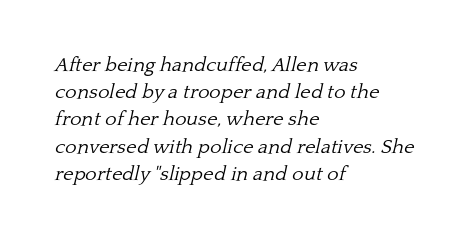
Reading down the column, the eye jumps a familiar distance to each next line. The glyphs look as if they've been sheared to an angle. Weight: in the light-to-regular range. Descenders hang freely into open space. No extra tracking has been applied to these lines. Does the copy run flush right? No — it runs flush left.
